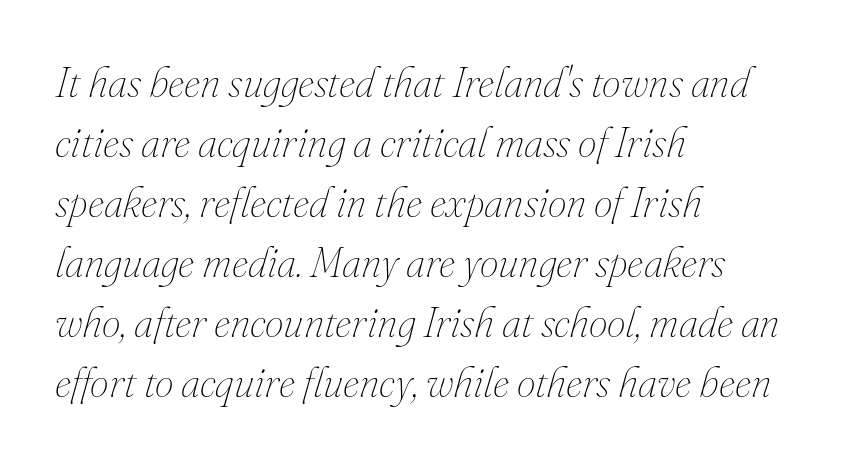
The image shows 42 px thin type, italic (leaning right); set left-aligned, normal line spacing (1.43x), normal letter spacing, not underlined; medium stroke contrast and a small x-height.
